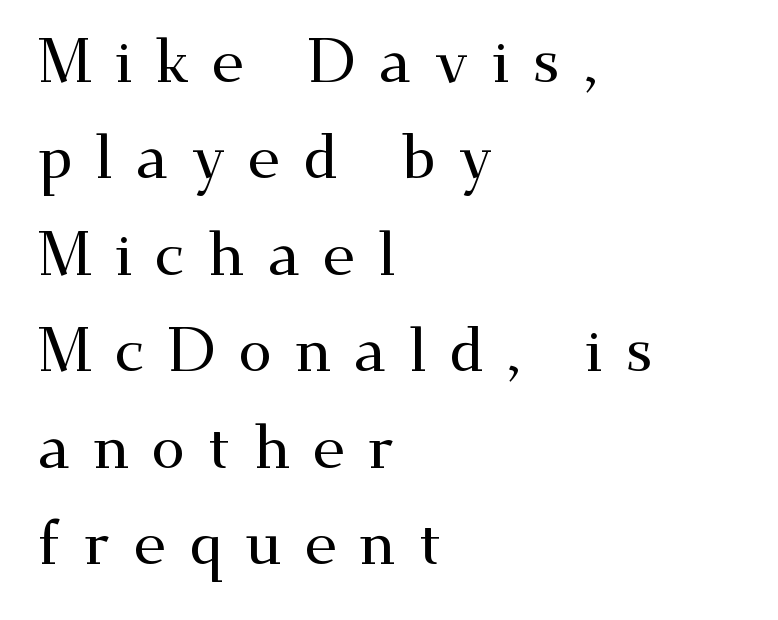
Q: Is the text italic (slanted)? A: No, it is upright.
Q: Is the typeface a serif or a sans-serif typeface? A: Serif.
Q: Is the text underlined? A: No.
Q: How is the paragraph aligned? A: Left-aligned.
Q: Is the spacing between letters normal or unusually wide? A: Unusually wide.
Q: Is the spacing between lines tight, normal or loose? A: Normal.
Q: Width (condensed, normal, or wide)? A: Wide.
Q: Stroke contrast? A: Medium.
Q: x-height? A: Small.
Q: Monospaced? A: No.
